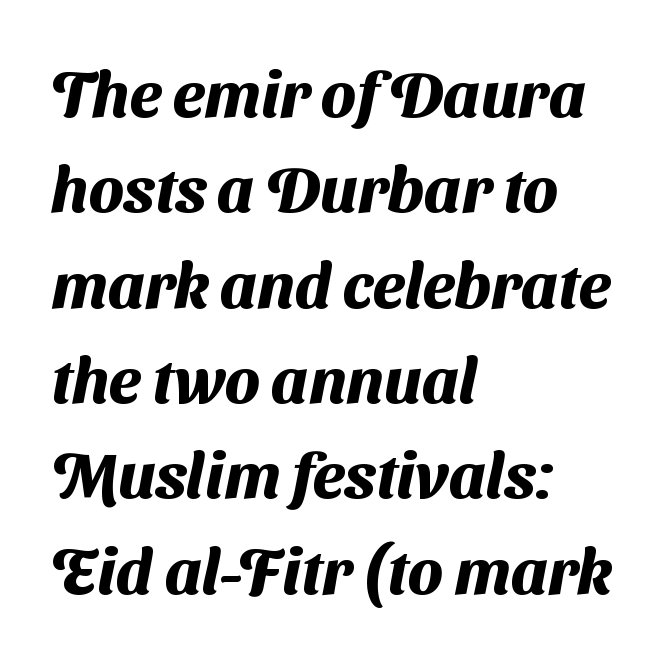
Q: Is the text bold? A: Yes.
Q: Is the typeface a serif or a sans-serif typeface? A: Sans-serif.
Q: Is the text underlined? A: No.
Q: How is the paragraph aligned? A: Left-aligned.
Q: Is the spacing between letters normal or unusually wide? A: Normal.
Q: Is the spacing between lines tight, normal or loose? A: Normal.
Q: Width (condensed, normal, or wide)? A: Normal.
Q: Stroke contrast? A: Medium.
Q: x-height? A: Medium.
Q: Monospaced? A: No.
